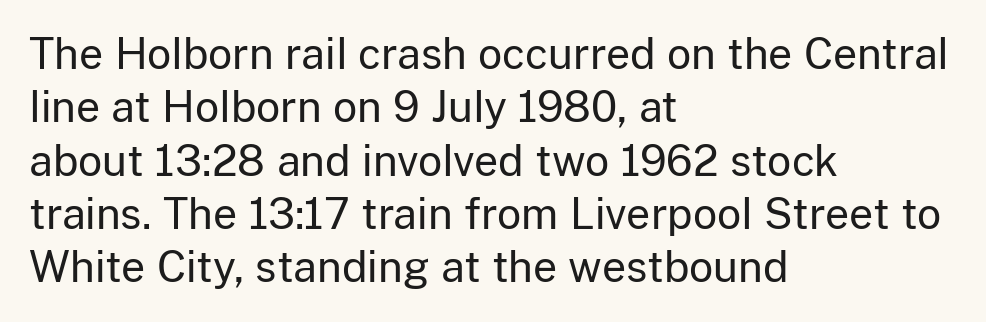
The image shows 42 px regular-weight sans-serif type, upright; set left-aligned, normal line spacing (1.27x), normal letter spacing, not underlined; low stroke contrast and a medium x-height.
